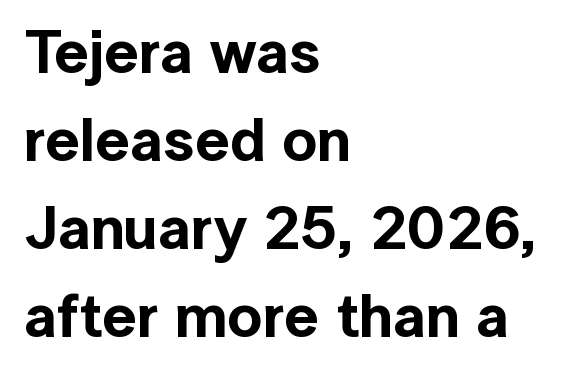
{"serif": "no", "italic": "no", "width": "normal", "x_height": "medium", "monospaced": "no", "underline": "no", "align": "left", "line_spacing": "normal", "line_spacing_ratio": 1.44, "letter_spacing": "normal", "letter_spacing_em": 0.0, "glyph_px": 61}
